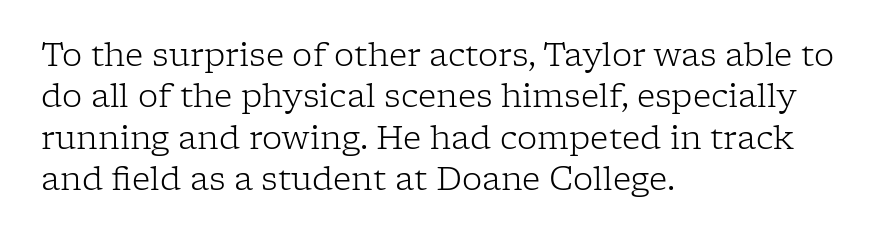
{"serif": "yes", "italic": "no", "bold": "no", "weight": "light", "width": "normal", "stroke_contrast": "low", "x_height": "medium", "monospaced": "no", "underline": "no", "align": "left", "line_spacing": "normal", "line_spacing_ratio": 1.29, "letter_spacing": "normal", "letter_spacing_em": 0.0, "glyph_px": 32}
